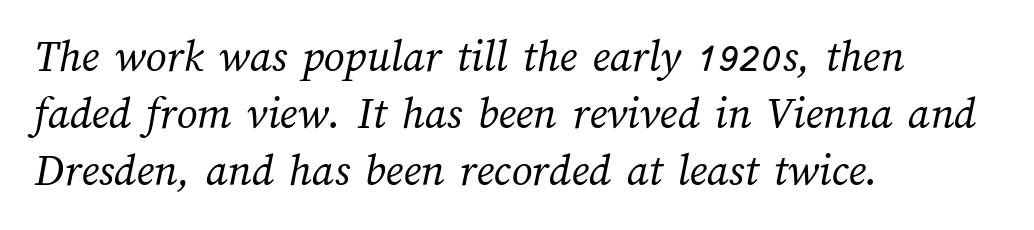
Q: Is the text bold? A: No.
Q: Is the text underlined? A: No.
Q: How is the paragraph aligned? A: Left-aligned.
Q: Is the spacing between letters normal or unusually wide? A: Normal.
Q: Width (condensed, normal, or wide)? A: Normal.
Q: Stroke contrast? A: Medium.
Q: x-height? A: Medium.
Q: Monospaced? A: No.
